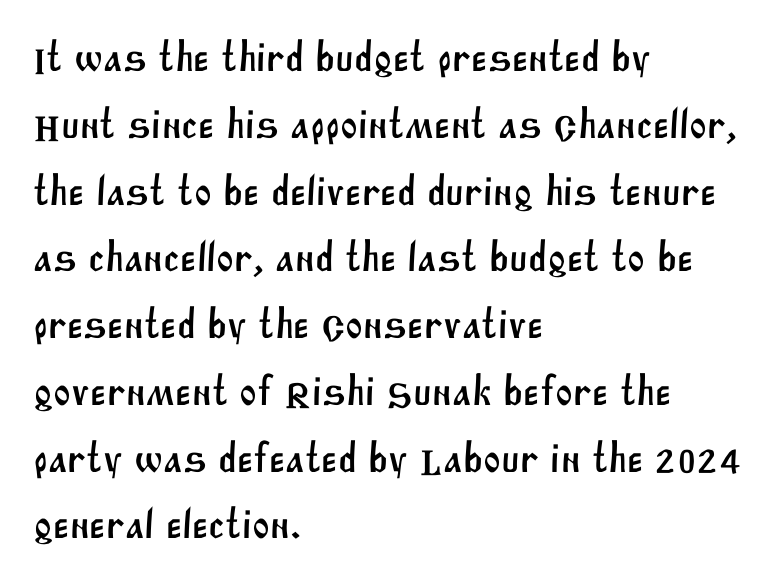
Q: Is the typeface a serif or a sans-serif typeface? A: Sans-serif.
Q: Is the text underlined? A: No.
Q: How is the paragraph aligned? A: Left-aligned.
Q: Is the spacing between letters normal or unusually wide? A: Normal.
Q: Is the spacing between lines tight, normal or loose? A: Normal.
Q: Width (condensed, normal, or wide)? A: Normal.
Q: Stroke contrast? A: Medium.
Q: x-height? A: Large.
Q: Monospaced? A: No.
